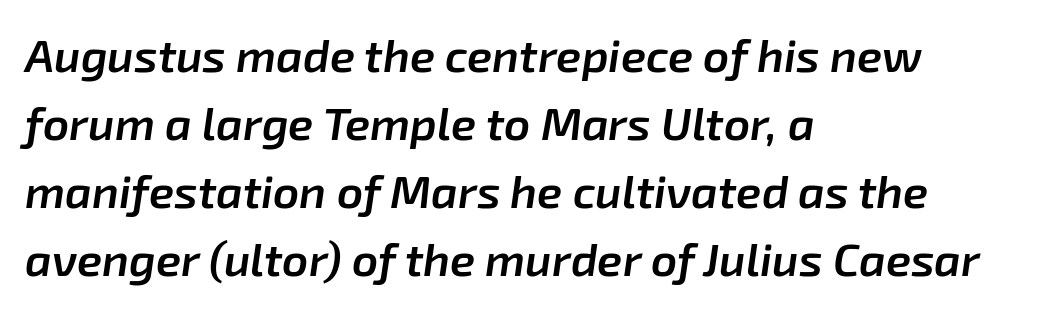
The rendering uses natural spacing where letterforms have individual widths. How heavy is the stroke? Medium-heavy — a semibold, shy of bold. Would a proofreader flag this as italicized? Yes. Line spacing here is normal. Letters rest on an invisible, unmarked baseline. Characters follow at the spacing the type designer built in.
